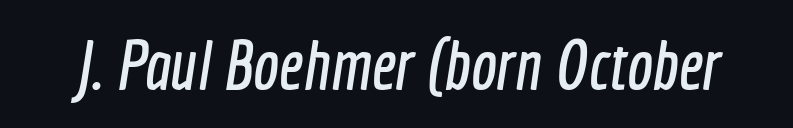
{"serif": "no", "width": "condensed", "x_height": "medium", "monospaced": "no", "underline": "no", "letter_spacing": "normal", "letter_spacing_em": 0.0, "glyph_px": 69}
